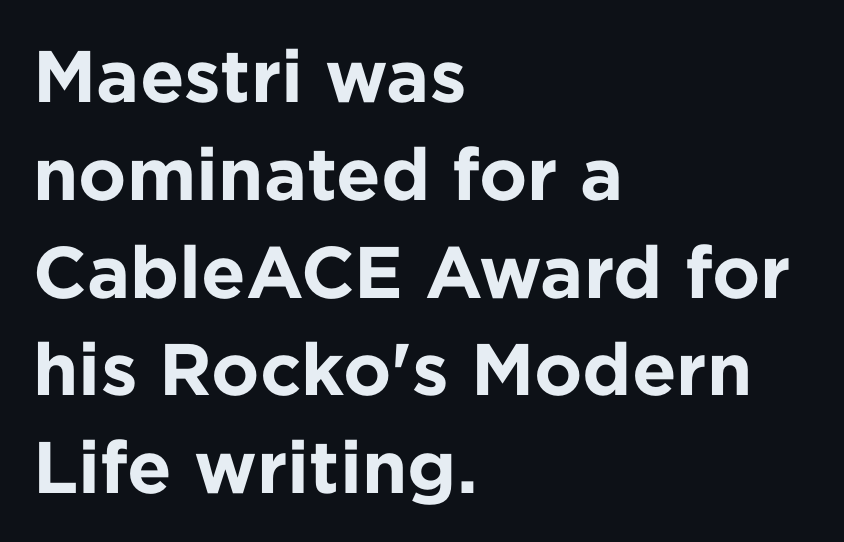
Q: Is the text bold? A: Yes.
Q: Is the text italic (slanted)? A: No, it is upright.
Q: Is the typeface a serif or a sans-serif typeface? A: Sans-serif.
Q: Is the text underlined? A: No.
Q: How is the paragraph aligned? A: Left-aligned.
Q: Is the spacing between letters normal or unusually wide? A: Normal.
Q: Is the spacing between lines tight, normal or loose? A: Normal.
Q: Width (condensed, normal, or wide)? A: Normal.
Q: Stroke contrast? A: Low.
Q: x-height? A: Medium.
Q: Monospaced? A: No.
